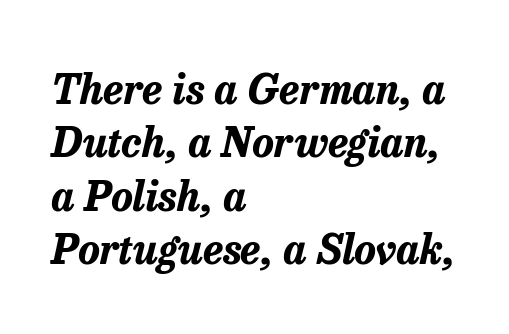
Q: Is the text bold? A: Yes.
Q: Is the text italic (slanted)? A: Yes, it leans right by about 13 degrees.
Q: Is the text underlined? A: No.
Q: How is the paragraph aligned? A: Left-aligned.
Q: Is the spacing between letters normal or unusually wide? A: Normal.
Q: Is the spacing between lines tight, normal or loose? A: Normal.
Q: Width (condensed, normal, or wide)? A: Normal.
Q: Stroke contrast? A: Low.
Q: x-height? A: Medium.
Q: Monospaced? A: No.
